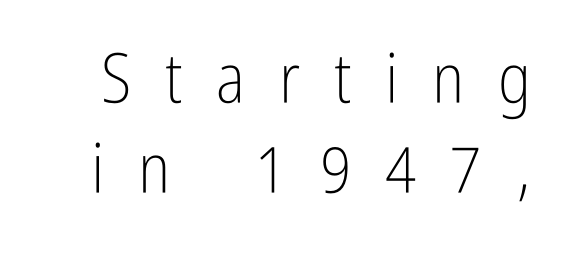
The image shows 69 px light, condensed sans-serif type, upright; set normal line spacing (1.31x), unusually wide letter spacing (+0.49 em), not underlined; low stroke contrast and a medium x-height.
